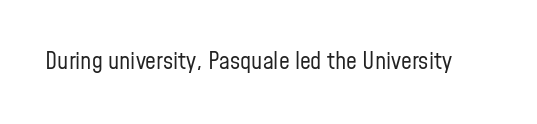
Q: Is the text bold? A: No.
Q: Is the text italic (slanted)? A: No, it is upright.
Q: Is the text underlined? A: No.
Q: Is the spacing between letters normal or unusually wide? A: Normal.
